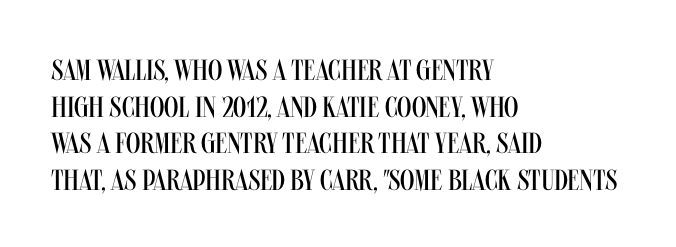
{"serif": "no", "italic": "no", "bold": "no", "weight": "regular", "width": "condensed", "stroke_contrast": "medium", "x_height": "large", "monospaced": "no", "underline": "no", "align": "left", "line_spacing": "normal", "line_spacing_ratio": 1.26, "letter_spacing": "normal", "letter_spacing_em": 0.0, "glyph_px": 29}
